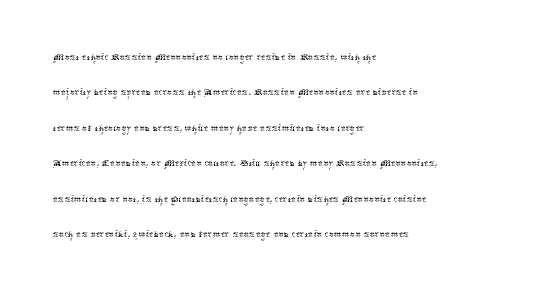
Q: Is the text bold? A: No.
Q: Is the text italic (slanted)? A: No, it is upright.
Q: Is the text underlined? A: No.
Q: How is the paragraph aligned? A: Left-aligned.
Q: Is the spacing between letters normal or unusually wide? A: Normal.
Q: Is the spacing between lines tight, normal or loose? A: Normal.
